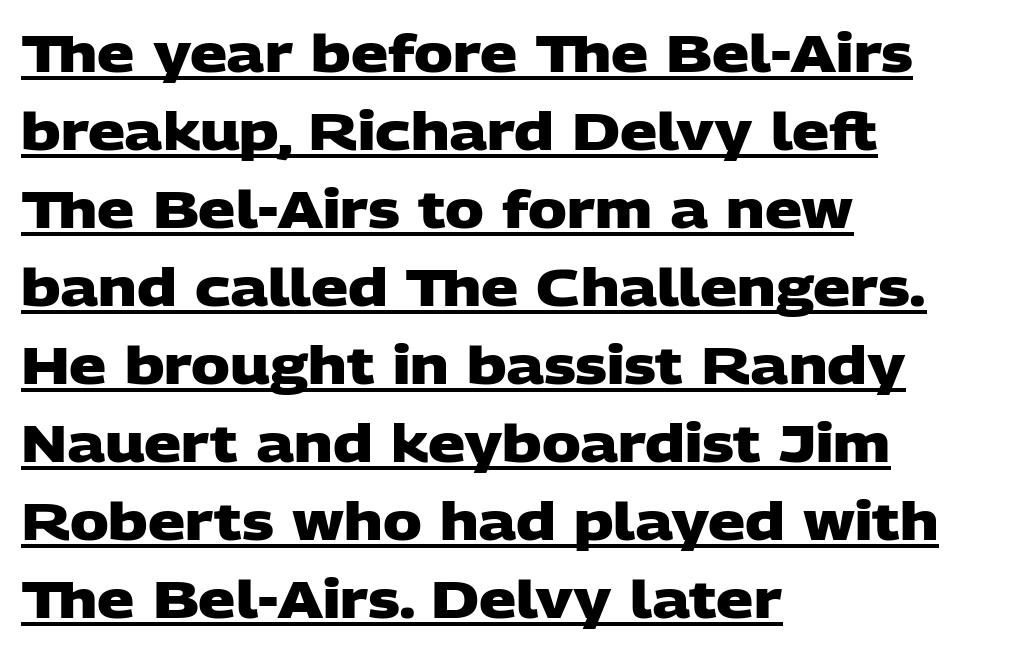
One-word summary of the alignment: left. Underline: present. Default kerning and tracking; the words read as compact shapes. Regarding leading, the lines here are spaced in the standard way.
